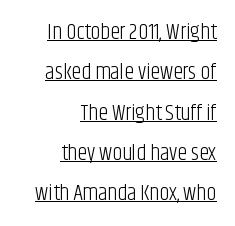
Q: Is the text bold? A: No.
Q: Is the text italic (slanted)? A: No, it is upright.
Q: Is the text underlined? A: Yes.
Q: How is the paragraph aligned? A: Right-aligned.
Q: Is the spacing between letters normal or unusually wide? A: Normal.
